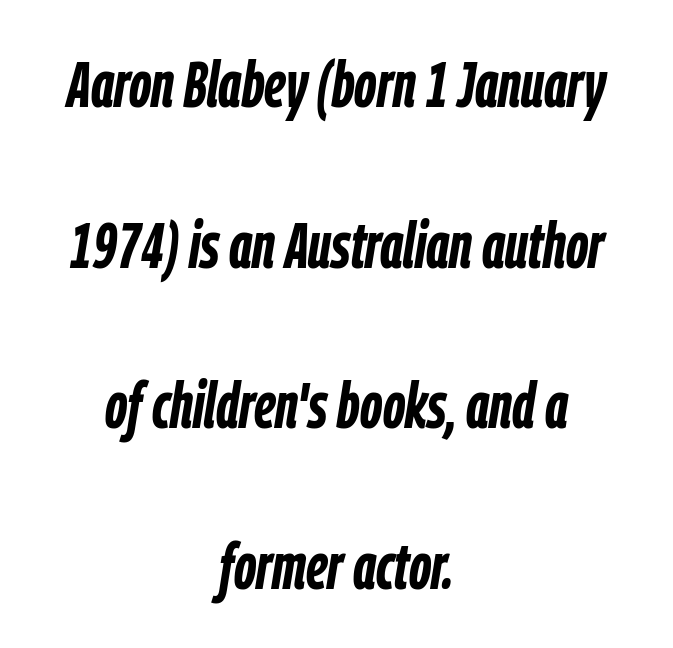
The image shows 65 px semibold, condensed type, italic (leaning right); set centered, loose line spacing (2.47x), normal letter spacing, not underlined; low stroke contrast and a medium x-height.
